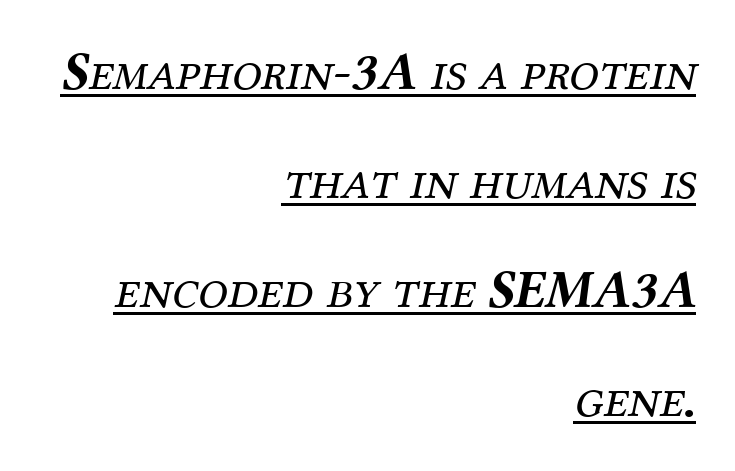
{"serif": "yes", "italic": "yes", "lean": "right", "slant_degrees": 12, "bold": "no", "weight": "regular", "width": "normal", "stroke_contrast": "medium", "x_height": "medium", "monospaced": "no", "underline": "yes", "align": "right", "line_spacing": "loose", "line_spacing_ratio": 2.02, "letter_spacing": "normal", "letter_spacing_em": 0.0, "glyph_px": 54}
